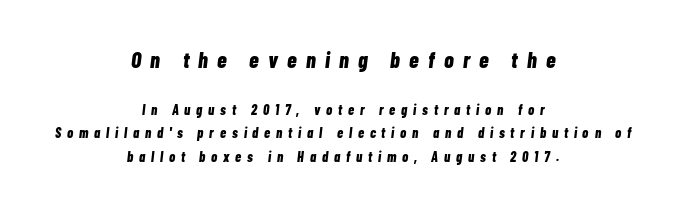
This is heavy type, rendered in bold. Size contrast runs from large at the top to small at the bottom. Is the block centered? Yes — each line is placed symmetrically about the middle. Looking at the ascenders, they clearly lean.
